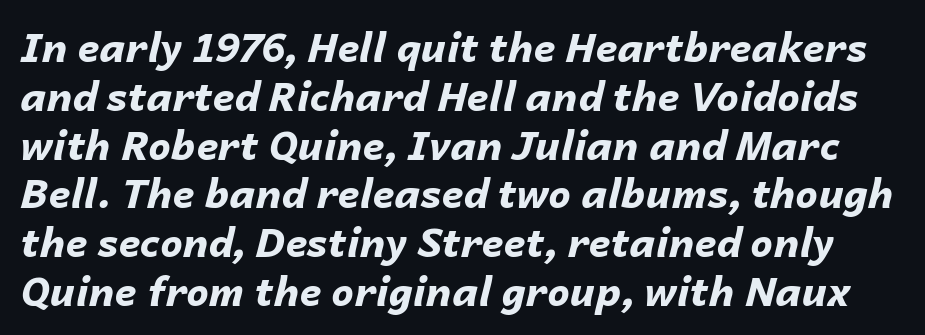
{"italic": "yes", "lean": "right", "slant_degrees": 14, "bold": "yes", "weight": "bold", "width": "normal", "stroke_contrast": "low", "x_height": "medium", "monospaced": "no", "underline": "no", "line_spacing_ratio": 1.22, "letter_spacing": "normal", "letter_spacing_em": 0.0, "glyph_px": 40}
